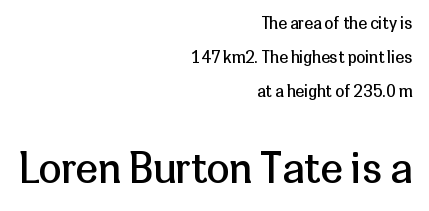
Whoever set this chose breathing room over compactness in the vertical rhythm. Of the two passages, the one underneath uses the larger point size. No chunkiness to these letters — they're not bold. Every stem runs plumb, perpendicular to the baseline.
